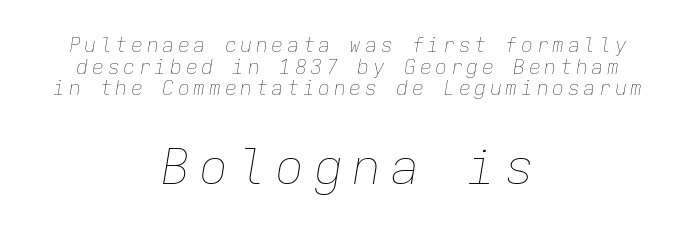
The image shows 49 px thin type, italic (leaning right), monospaced; set centered, tight line spacing (1.08x), not underlined; the second (bottom) block is 2.45x larger; low stroke contrast and a medium x-height.
